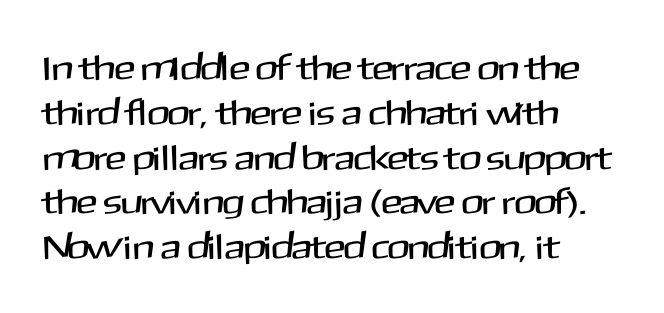
{"serif": "no", "italic": "no", "width": "normal", "stroke_contrast": "medium", "x_height": "medium", "monospaced": "no", "underline": "no", "line_spacing": "normal", "line_spacing_ratio": 1.28, "letter_spacing": "normal", "letter_spacing_em": 0.0, "glyph_px": 35}
